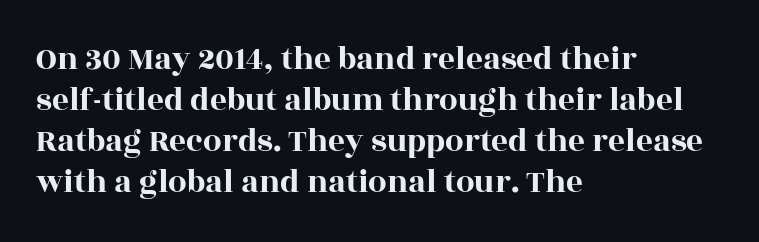
The image shows 33 px wide serif type, upright; set left-aligned, line spacing 1.24x, normal letter spacing, not underlined; a large x-height.
